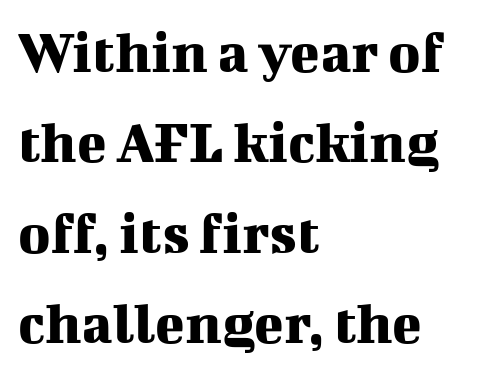
{"serif": "yes", "italic": "no", "width": "normal", "stroke_contrast": "medium", "x_height": "medium", "monospaced": "no", "underline": "no", "align": "left", "line_spacing": "normal", "line_spacing_ratio": 1.48, "letter_spacing": "normal", "letter_spacing_em": 0.0, "glyph_px": 61}
